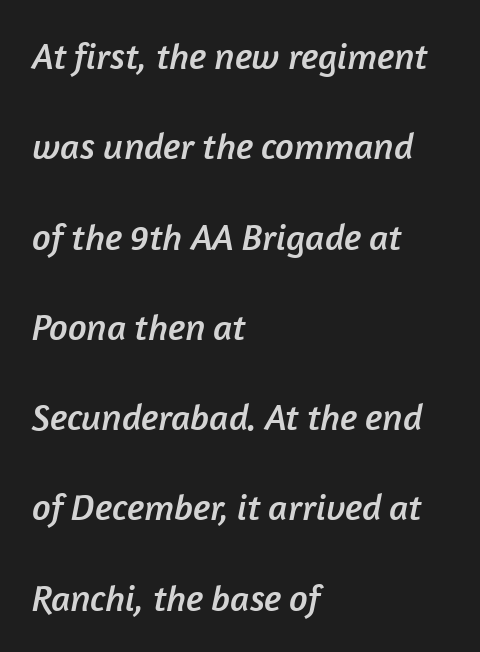
{"serif": "no", "width": "normal", "stroke_contrast": "low", "x_height": "medium", "monospaced": "no", "underline": "no", "align": "left", "line_spacing": "loose", "line_spacing_ratio": 2.44, "letter_spacing": "normal", "letter_spacing_em": 0.0, "glyph_px": 37}
